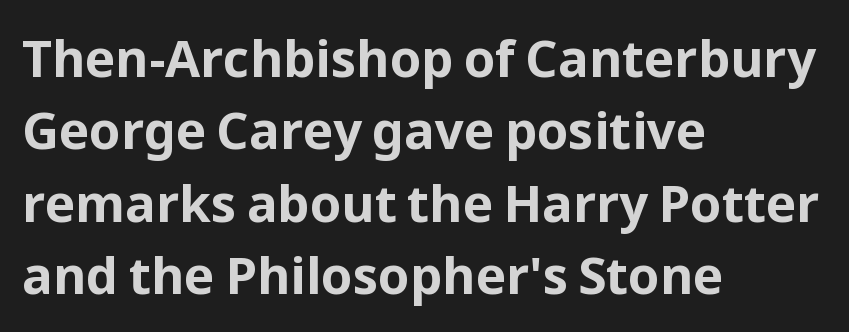
{"serif": "no", "italic": "no", "bold": "yes", "weight": "bold", "width": "normal", "stroke_contrast": "low", "x_height": "medium", "monospaced": "no", "underline": "no", "align": "left", "line_spacing": "normal", "line_spacing_ratio": 1.42, "letter_spacing": "normal", "letter_spacing_em": 0.0, "glyph_px": 51}
